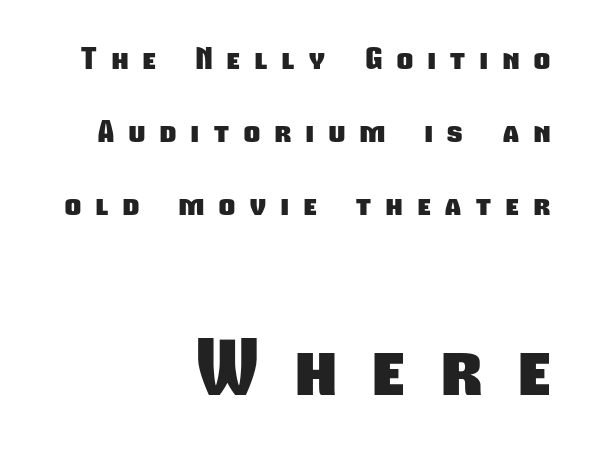
Q: Is the text bold? A: Yes.
Q: Is the typeface a serif or a sans-serif typeface? A: Sans-serif.
Q: Is the text underlined? A: No.
Q: How is the paragraph aligned? A: Right-aligned.
Q: Is the spacing between letters normal or unusually wide? A: Unusually wide.
Q: Is the spacing between lines tight, normal or loose? A: Loose.
Q: Which block of text is set in a larger size, the first (top) or the second (bottom)? A: The second (bottom) one.
Q: Width (condensed, normal, or wide)? A: Condensed.
Q: Stroke contrast? A: Low.
Q: x-height? A: Medium.
Q: Monospaced? A: No.
